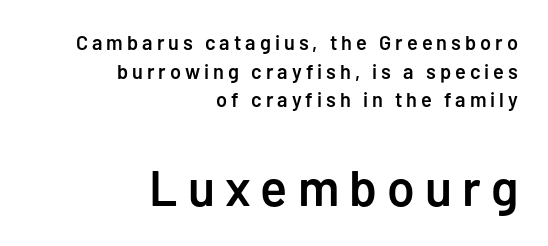
The image shows 50 px semibold sans-serif type, upright; set right-aligned, normal line spacing (1.43x), unusually wide letter spacing (+0.2 em), not underlined; the second (bottom) block is 2.5x larger; low stroke contrast and a medium x-height.
